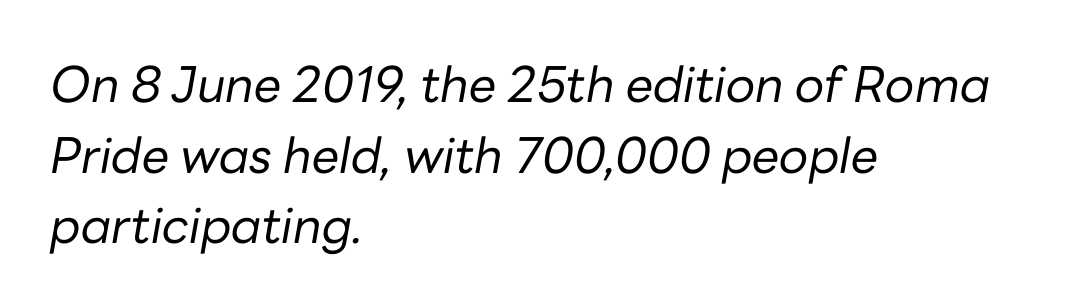
Q: Is the text bold? A: No.
Q: Is the text italic (slanted)? A: Yes, it leans right by about 10 degrees.
Q: Is the text underlined? A: No.
Q: How is the paragraph aligned? A: Left-aligned.
Q: Is the spacing between letters normal or unusually wide? A: Normal.
Q: Is the spacing between lines tight, normal or loose? A: Normal.
Q: Width (condensed, normal, or wide)? A: Normal.
Q: Stroke contrast? A: Low.
Q: x-height? A: Medium.
Q: Monospaced? A: No.
